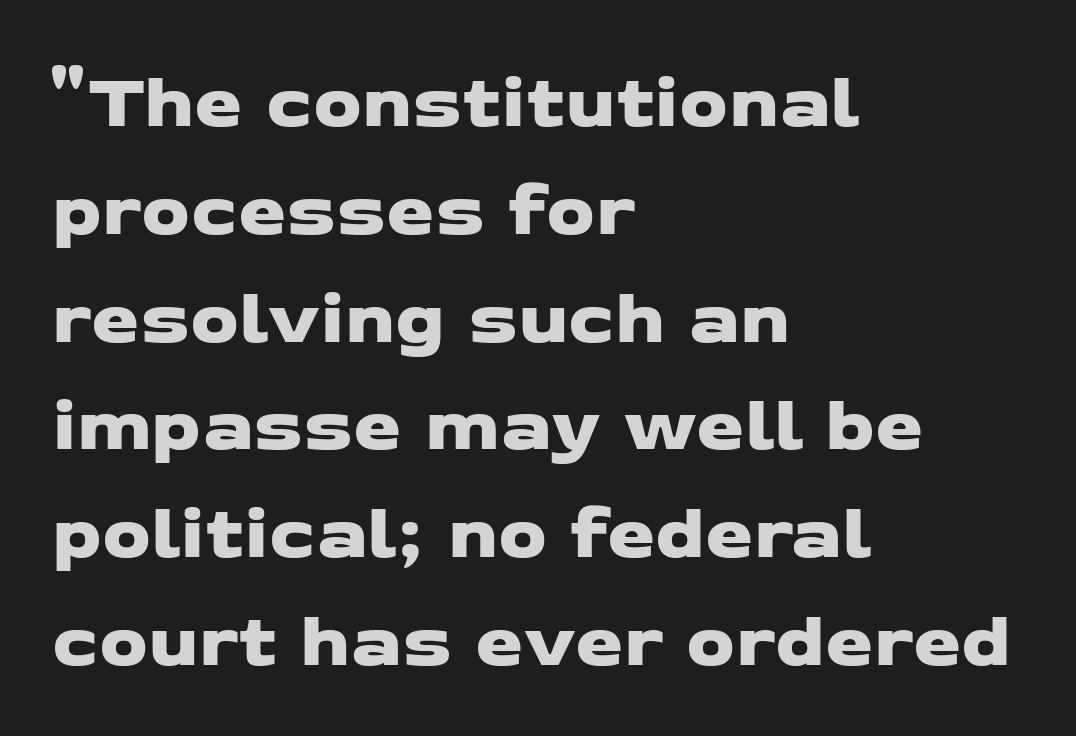
{"serif": "no", "width": "wide", "stroke_contrast": "low", "x_height": "medium", "monospaced": "no", "underline": "no", "align": "left", "line_spacing": "normal", "line_spacing_ratio": 1.4, "letter_spacing": "normal", "letter_spacing_em": 0.0, "glyph_px": 77}
